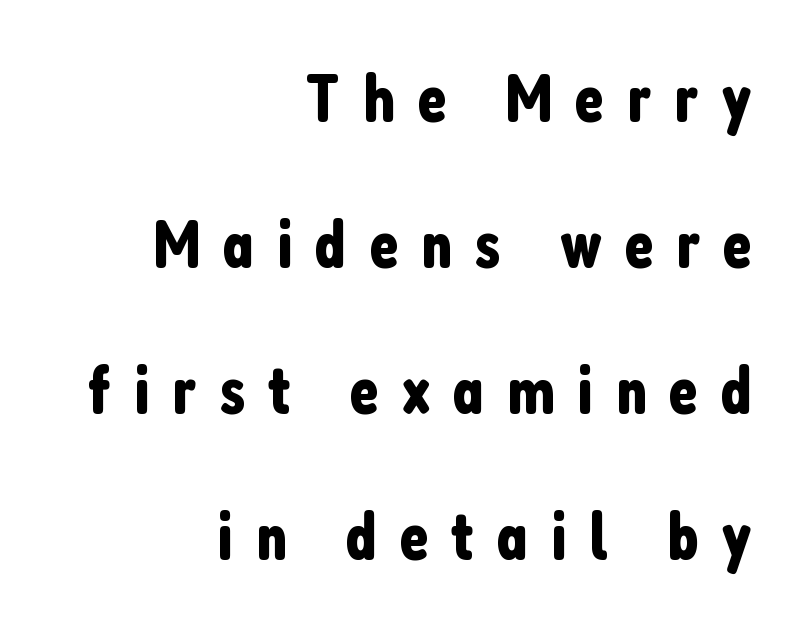
Q: Is the text italic (slanted)? A: No, it is upright.
Q: Is the typeface a serif or a sans-serif typeface? A: Sans-serif.
Q: Is the text underlined? A: No.
Q: How is the paragraph aligned? A: Right-aligned.
Q: Is the spacing between letters normal or unusually wide? A: Unusually wide.
Q: Is the spacing between lines tight, normal or loose? A: Loose.
Q: Width (condensed, normal, or wide)? A: Condensed.
Q: Stroke contrast? A: Low.
Q: x-height? A: Medium.
Q: Monospaced? A: No.
